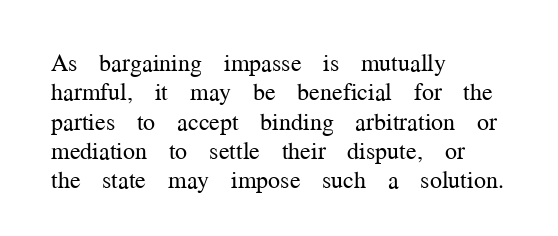
Q: Is the text bold? A: No.
Q: Is the text italic (slanted)? A: No, it is upright.
Q: Is the text underlined? A: No.
Q: How is the paragraph aligned? A: Left-aligned.
Q: Is the spacing between letters normal or unusually wide? A: Normal.
